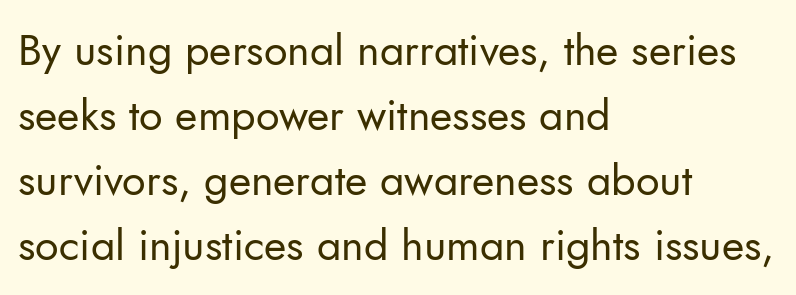
I'd call this a sans setting — the letters go barefoot. A typesetter would call this proportional, since set widths differ per character. These lines stack with their left ends in a neat column. What's the leading like? Ordinary, nothing unusual. The gap between lines stays unmarked.
